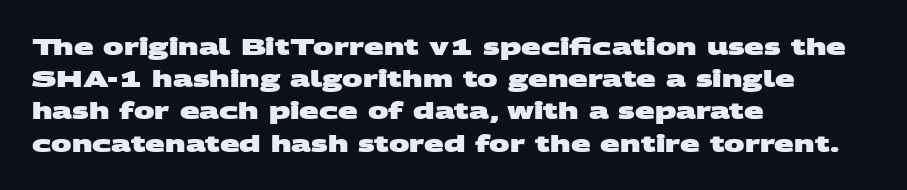
{"bold": "yes", "underline": "no", "align": "left", "line_spacing": "normal", "line_spacing_ratio": 1.4, "letter_spacing": "normal", "letter_spacing_em": 0.0, "glyph_px": 23}
